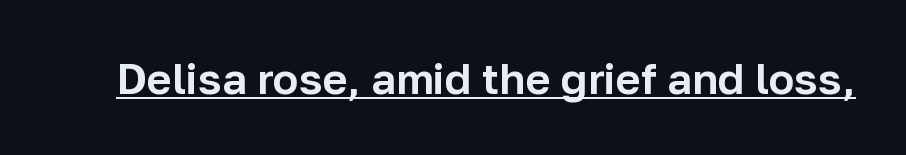
{"serif": "no", "italic": "no", "width": "normal", "stroke_contrast": "low", "x_height": "medium", "monospaced": "no", "underline": "yes", "letter_spacing": "normal", "letter_spacing_em": 0.0, "glyph_px": 43}
